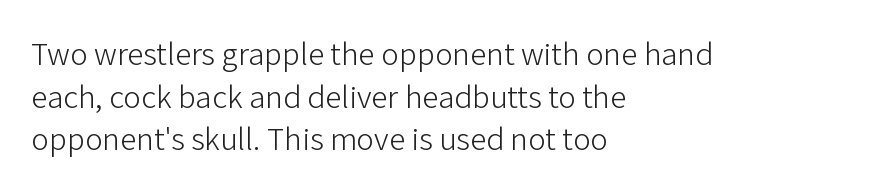
This is not heavy type; no bold has been used. No extra tracking has been applied to these lines. Lines of text with bare space underneath. The letters stand upright; this is a roman face. The paragraph shown leans on its left margin. Does the type have serifs? No, each stem ends abruptly.
